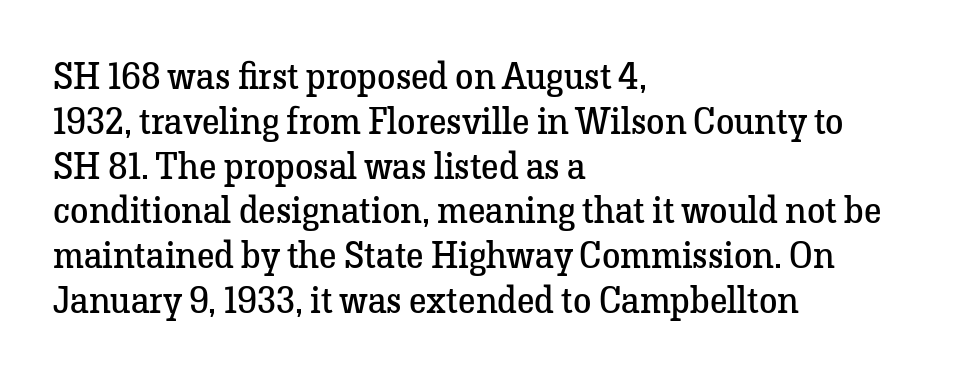
{"serif": "yes", "italic": "no", "bold": "no", "weight": "regular", "width": "normal", "stroke_contrast": "low", "x_height": "medium", "monospaced": "no", "underline": "no", "align": "left", "line_spacing_ratio": 1.21, "letter_spacing": "normal", "letter_spacing_em": 0.0, "glyph_px": 37}
